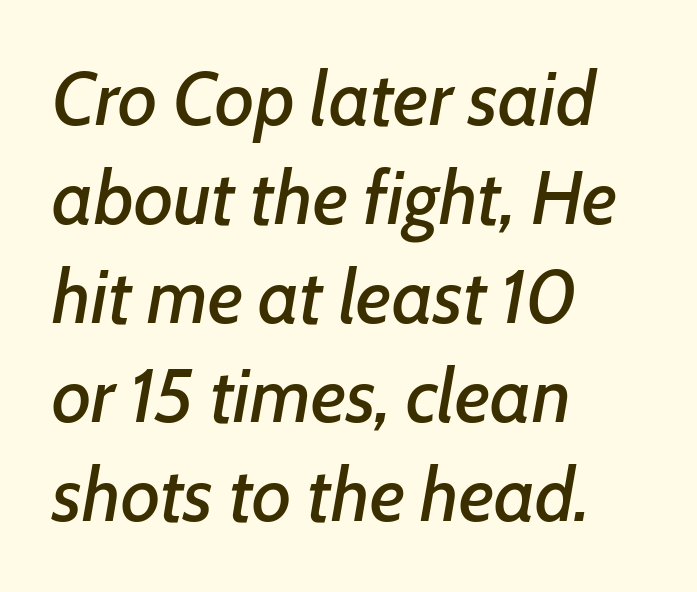
Each letter keeps its own natural width here, so spacing adapts to shape. This rendering features lettering with no underline. Normally led — the rows are evenly, conventionally spaced. Which margin do the lines hug? The left one — the right edge is uneven. Rendered with sloped, italic letterforms.
